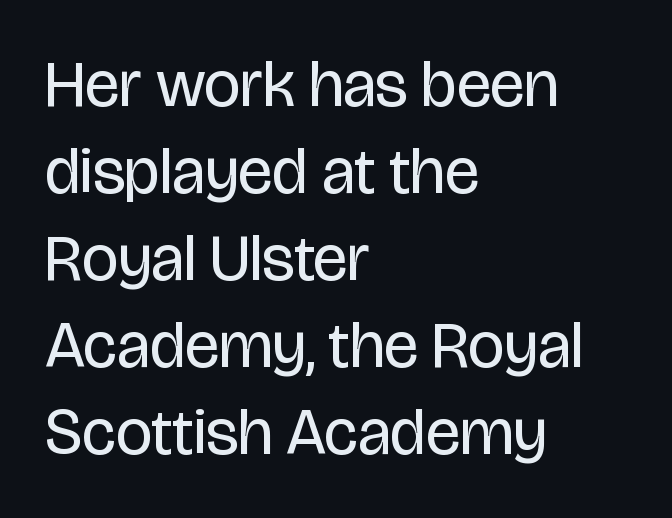
The letters stand upright; this is a roman face. Unmarked baselines from the first word to the last. The rendering shows plain stroke endings on the letterforms — a sans-serif design. Varying glyph widths throughout — classic text-font behaviour. Each new line begins a customary step beneath the previous one. The letters look calm and open, with moderate or lighter stems.
